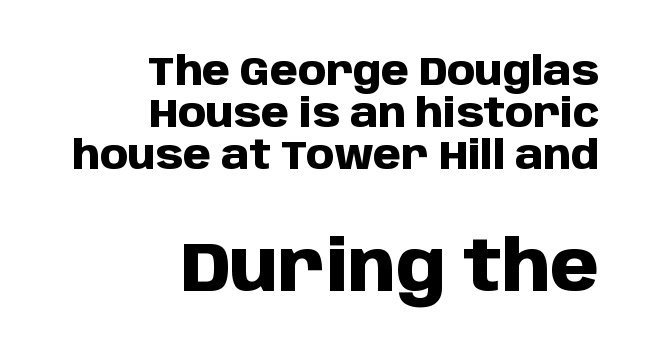
Q: Is the text bold? A: Yes.
Q: Is the text italic (slanted)? A: No, it is upright.
Q: Is the typeface a serif or a sans-serif typeface? A: Sans-serif.
Q: Is the text underlined? A: No.
Q: How is the paragraph aligned? A: Right-aligned.
Q: Is the spacing between letters normal or unusually wide? A: Normal.
Q: Is the spacing between lines tight, normal or loose? A: Tight.
Q: Which block of text is set in a larger size, the first (top) or the second (bottom)? A: The second (bottom) one.
Q: Width (condensed, normal, or wide)? A: Normal.
Q: Stroke contrast? A: Low.
Q: x-height? A: Large.
Q: Monospaced? A: No.
